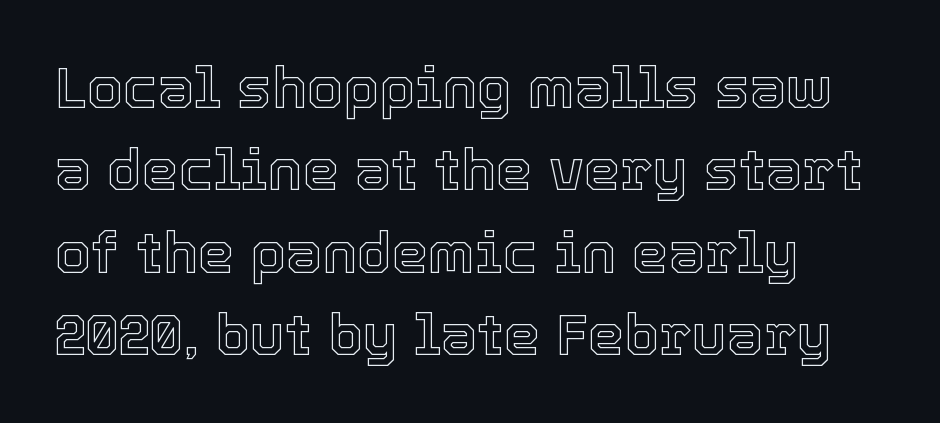
The image shows 58 px text type, upright; set left-aligned, normal line spacing (1.42x), normal letter spacing, not underlined; a medium x-height.
